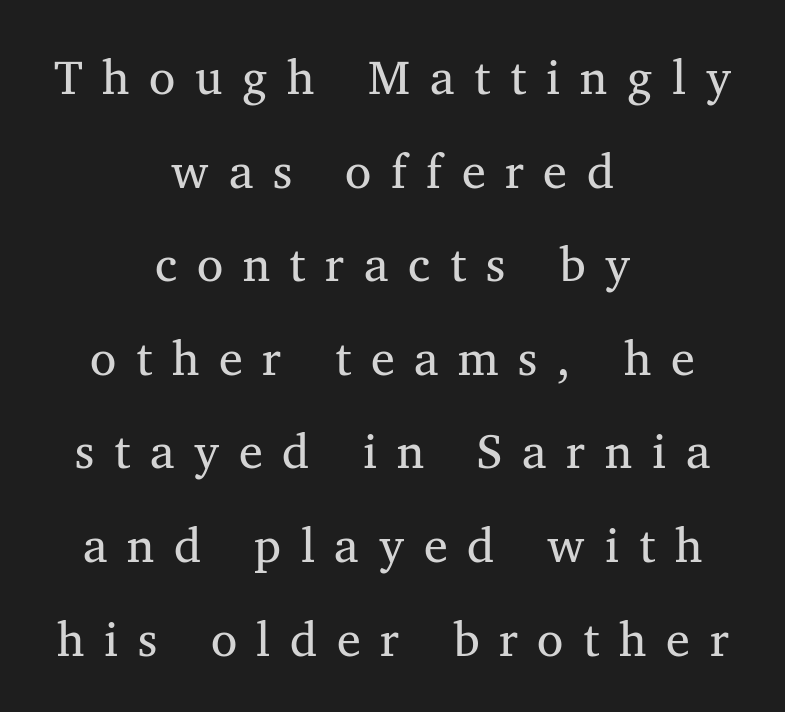
{"serif": "yes", "bold": "no", "weight": "regular", "width": "normal", "stroke_contrast": "medium", "x_height": "medium", "monospaced": "no", "underline": "no", "align": "center", "line_spacing": "loose", "line_spacing_ratio": 1.95, "letter_spacing": "wide", "letter_spacing_em": 0.41, "glyph_px": 48}
